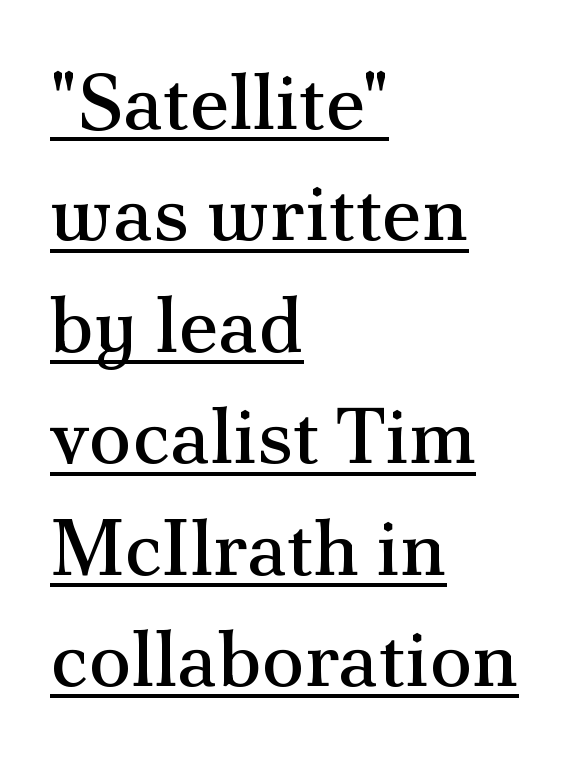
{"serif": "yes", "italic": "no", "bold": "no", "weight": "regular", "width": "normal", "stroke_contrast": "medium", "x_height": "small", "monospaced": "no", "underline": "yes", "align": "left", "line_spacing": "normal", "line_spacing_ratio": 1.41, "letter_spacing": "normal", "letter_spacing_em": 0.0, "glyph_px": 79}
